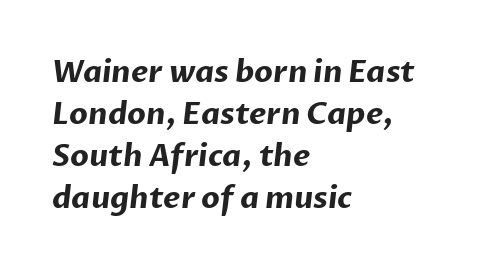
What weight is shown? A full bold with thick strokes. Alignment: flush left. Line spacing here is normal. This sample uses plain, unmodified letter spacing. Each letter's strokes conclude bluntly, with no projecting serifs.
